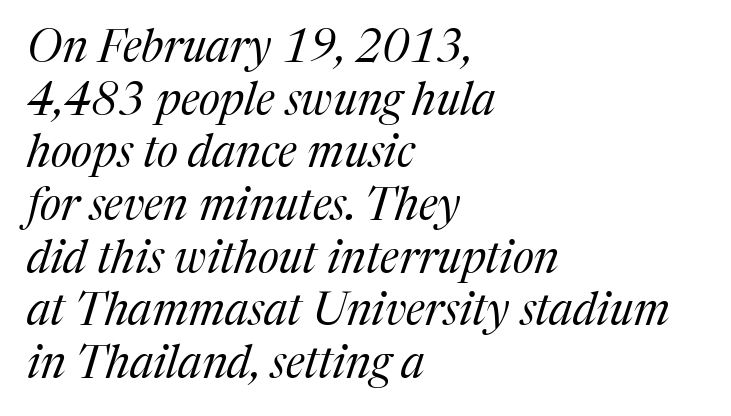
Q: Is the text bold? A: No.
Q: Is the text italic (slanted)? A: Yes, it leans right by about 17 degrees.
Q: Is the typeface a serif or a sans-serif typeface? A: Serif.
Q: Is the text underlined? A: No.
Q: How is the paragraph aligned? A: Left-aligned.
Q: Is the spacing between letters normal or unusually wide? A: Normal.
Q: Width (condensed, normal, or wide)? A: Normal.
Q: Stroke contrast? A: Medium.
Q: x-height? A: Medium.
Q: Monospaced? A: No.
